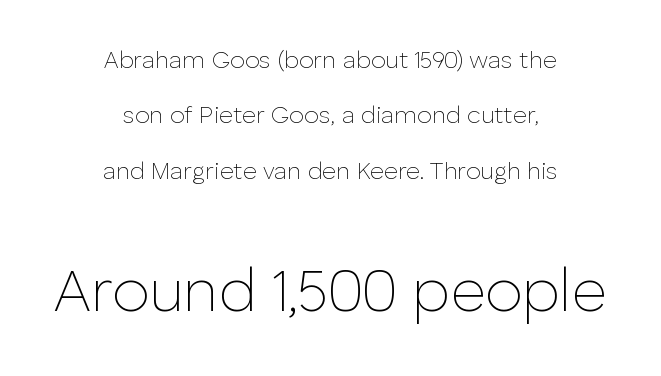
{"serif": "no", "italic": "no", "bold": "no", "weight": "thin", "width": "normal", "stroke_contrast": "low", "x_height": "medium", "monospaced": "no", "underline": "no", "align": "center", "line_spacing": "loose", "line_spacing_ratio": 2.31, "letter_spacing": "normal", "letter_spacing_em": 0.0, "larger_block": "second", "size_ratio": 2.54, "glyph_px": 61}
